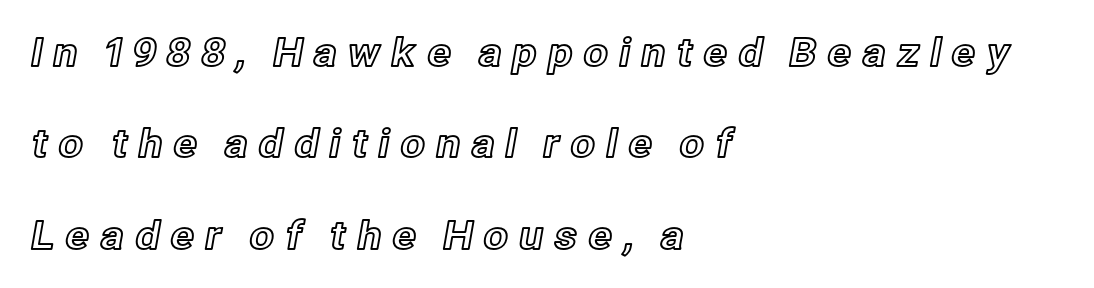
Q: Is the text italic (slanted)? A: Yes.
Q: Is the text underlined? A: No.
Q: How is the paragraph aligned? A: Left-aligned.
Q: Is the spacing between letters normal or unusually wide? A: Unusually wide.
Q: Is the spacing between lines tight, normal or loose? A: Loose.
Q: Width (condensed, normal, or wide)? A: Normal.
Q: x-height? A: Medium.
Q: Monospaced? A: No.
